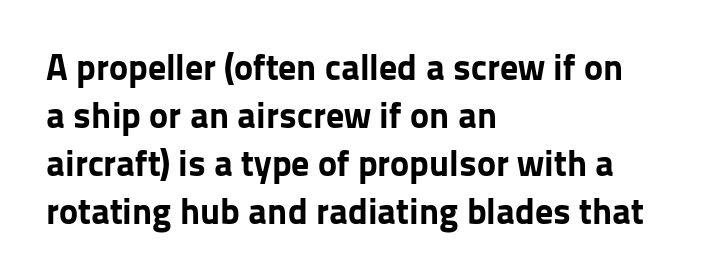
The image shows 36 px bold sans-serif type, upright; set left-aligned, normal line spacing (1.33x), normal letter spacing, not underlined; low stroke contrast and a medium x-height.
